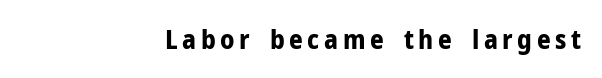
Q: Is the text bold? A: Yes.
Q: Is the text italic (slanted)? A: No, it is upright.
Q: Is the text underlined? A: No.
Q: How is the paragraph aligned? A: Right-aligned.
